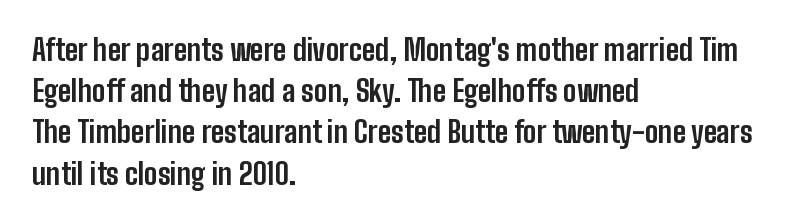
The image shows 29 px bold, condensed sans-serif type, upright; set left-aligned, normal line spacing (1.42x), normal letter spacing, not underlined; low stroke contrast and a medium x-height.
